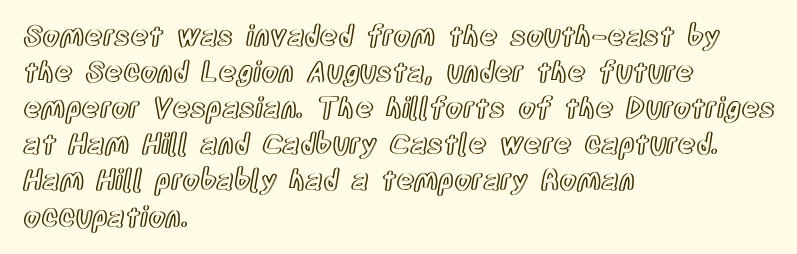
Q: Is the text italic (slanted)? A: Yes.
Q: Is the text underlined? A: No.
Q: How is the paragraph aligned? A: Left-aligned.
Q: Is the spacing between letters normal or unusually wide? A: Normal.
Q: Is the spacing between lines tight, normal or loose? A: Normal.
Q: Width (condensed, normal, or wide)? A: Condensed.
Q: x-height? A: Large.
Q: Monospaced? A: No.
